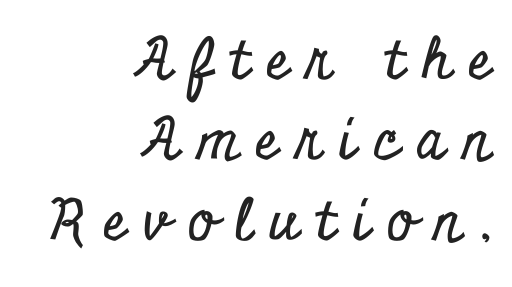
Q: Is the text italic (slanted)? A: Yes.
Q: Is the typeface a serif or a sans-serif typeface? A: Serif.
Q: Is the text underlined? A: No.
Q: How is the paragraph aligned? A: Right-aligned.
Q: Is the spacing between letters normal or unusually wide? A: Unusually wide.
Q: Is the spacing between lines tight, normal or loose? A: Normal.
Q: Width (condensed, normal, or wide)? A: Condensed.
Q: Stroke contrast? A: Low.
Q: x-height? A: Small.
Q: Monospaced? A: No.
